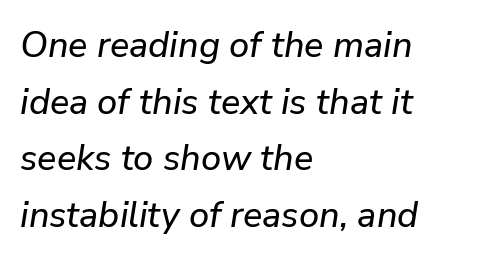
No word sits above an underline. Character widths vary here, with narrow letters taking less room than wide ones. Look at the tracking — it's just the regular setting, nothing added. An italicized treatment has been applied to the whole sample.
